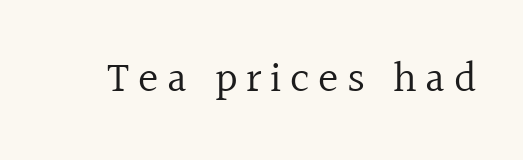
{"serif": "yes", "italic": "no", "bold": "no", "weight": "regular", "width": "normal", "x_height": "medium", "monospaced": "no", "underline": "no", "letter_spacing": "wide", "letter_spacing_em": 0.2, "glyph_px": 43}
